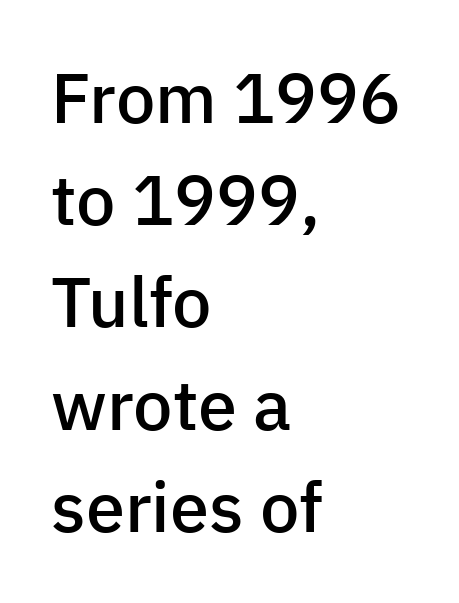
The image shows 70 px semibold sans-serif type, upright; set left-aligned, normal line spacing (1.46x), normal letter spacing, not underlined; low stroke contrast and a medium x-height.
